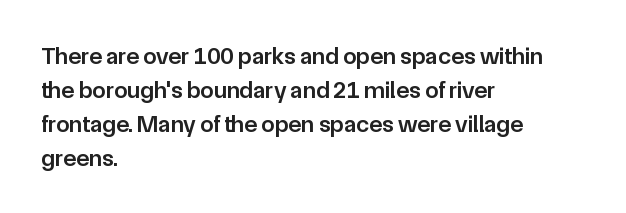
Does the weight exceed regular? Yes, but only to semibold. The glyphs are unaccompanied by any horizontal stroke below them. Line starts are locked; line ends wander. Leading: standard.
